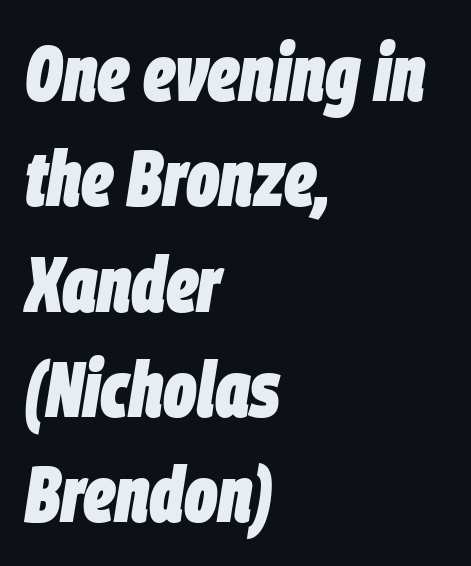
The image shows 78 px heavy, condensed type, italic (leaning right); set left-aligned, normal line spacing (1.35x), normal letter spacing, not underlined; low stroke contrast and a large x-height.
